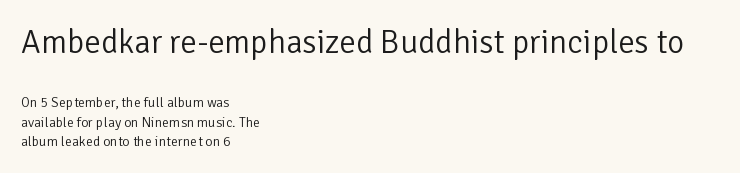
The space directly below the letters is spotless. Here the first block reads like a headline and the second like body copy. The text block is weighted toward the left margin, trailing off unevenly rightward. This sample has the flowing, uneven cadence of proportional lettering. The lettering holds an erect, upright posture throughout.
